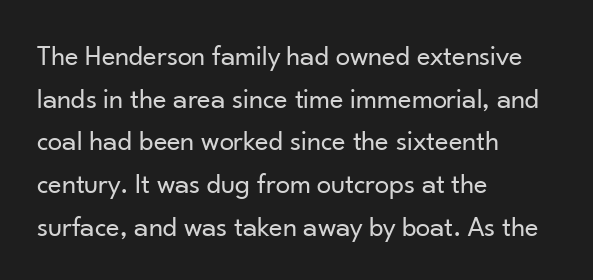
The image shows 29 px regular-weight sans-serif type, upright; set left-aligned, normal line spacing (1.47x), normal letter spacing, not underlined; low stroke contrast and a small x-height.
